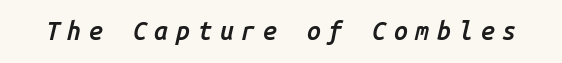
The image shows 25 px text type, italic (leaning right); set unusually wide letter spacing (+0.31 em), not underlined.
